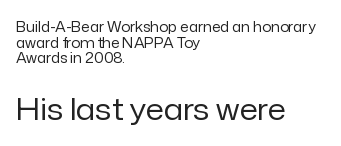
{"serif": "no", "italic": "no", "bold": "no", "weight": "regular", "width": "normal", "stroke_contrast": "low", "x_height": "medium", "monospaced": "no", "underline": "no", "align": "left", "line_spacing": "tight", "line_spacing_ratio": 1.11, "letter_spacing": "normal", "letter_spacing_em": 0.0, "larger_block": "second", "size_ratio": 2.14, "glyph_px": 30}
